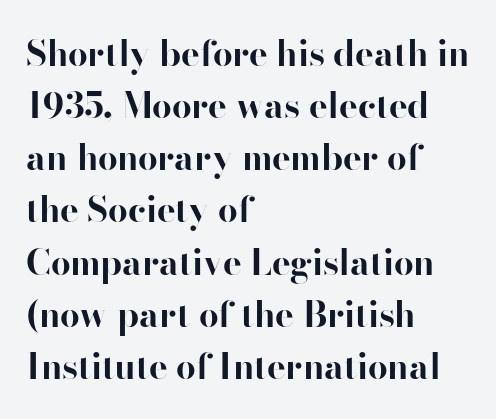
{"serif": "no", "italic": "no", "bold": "yes", "weight": "bold", "width": "normal", "stroke_contrast": "high", "x_height": "small", "monospaced": "no", "underline": "no", "align": "left", "line_spacing": "normal", "line_spacing_ratio": 1.49, "letter_spacing": "normal", "letter_spacing_em": 0.0, "glyph_px": 35}
